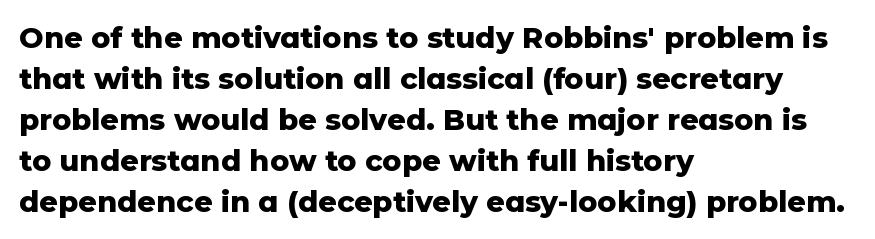
Q: Is the text bold? A: Yes.
Q: Is the text italic (slanted)? A: No, it is upright.
Q: Is the typeface a serif or a sans-serif typeface? A: Sans-serif.
Q: Is the text underlined? A: No.
Q: How is the paragraph aligned? A: Left-aligned.
Q: Is the spacing between letters normal or unusually wide? A: Normal.
Q: Is the spacing between lines tight, normal or loose? A: Normal.
Q: Width (condensed, normal, or wide)? A: Normal.
Q: Stroke contrast? A: Low.
Q: x-height? A: Medium.
Q: Monospaced? A: No.
